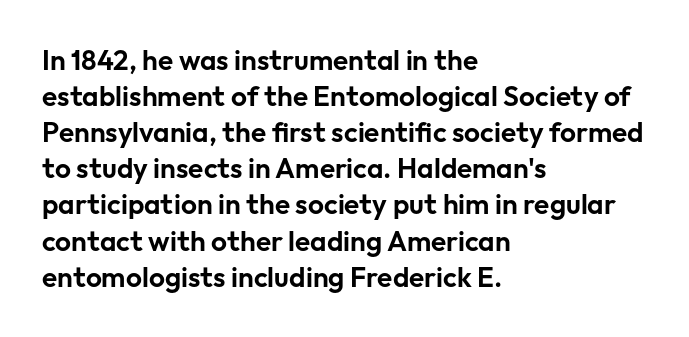
The image shows 28 px sans-serif type, upright; set left-aligned, normal line spacing (1.29x), normal letter spacing, not underlined; low stroke contrast and a medium x-height.
